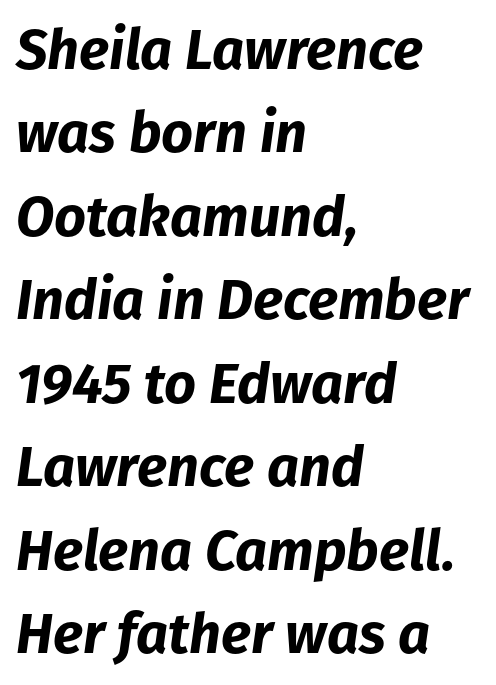
Q: Is the text bold? A: Yes.
Q: Is the text italic (slanted)? A: Yes, it leans right by about 8 degrees.
Q: Is the text underlined? A: No.
Q: How is the paragraph aligned? A: Left-aligned.
Q: Is the spacing between letters normal or unusually wide? A: Normal.
Q: Is the spacing between lines tight, normal or loose? A: Normal.
Q: Width (condensed, normal, or wide)? A: Normal.
Q: Stroke contrast? A: Low.
Q: x-height? A: Medium.
Q: Monospaced? A: No.
